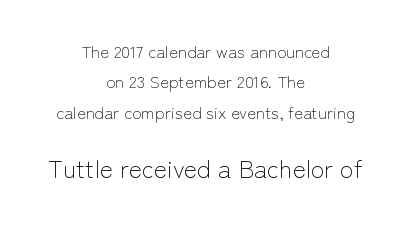
The image shows 25 px text type, upright; set centered, line spacing 1.79x, normal letter spacing, not underlined; the second (bottom) block is 1.47x larger.
